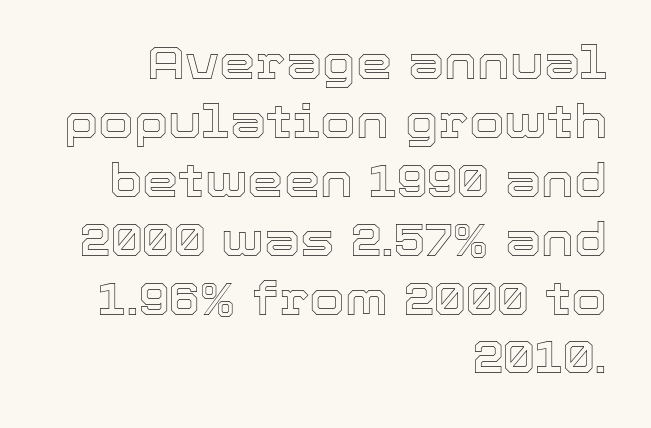
No italicization has been applied; the sample stays upright. Think of a printed novel: that variable character pitch is what you see here. Horizontally, the lines are justified to the trailing edge only. The rendering keeps characters at their native spacing. Quick note: interline space is typical. Decoration check: the copy has no underline.
